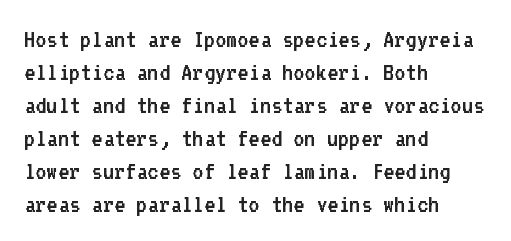
The type sits square on the baseline with zero lean. All the whitespace from short lines collects on the right. Students, note that the glyphs here touch the page at normal intervals. Weight class: somewhere from thin through regular. The foot of each line stays bare and open.
